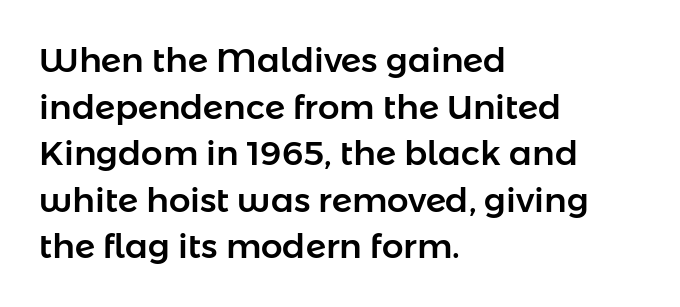
Horizontal alignment here is leftward, the default for most running prose. Interline gaps are of average width in this sample. Italic: no, the glyphs are upright roman. The typeface chosen for these lines omits serifs. Here the designer chose a conventional face with non-uniform glyph widths.
